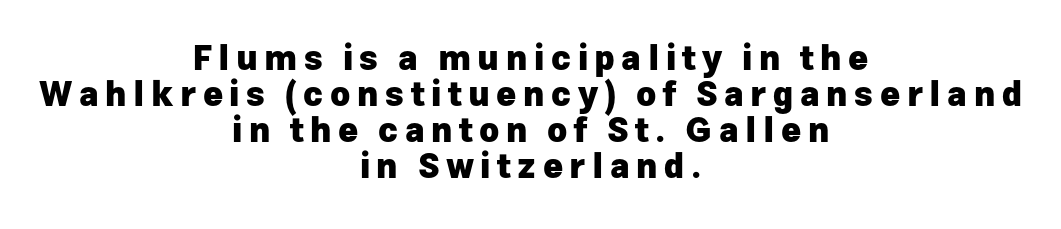
The image shows 34 px heavy sans-serif type, upright; set centered, tight line spacing (1.06x), not underlined; low stroke contrast and a medium x-height.
